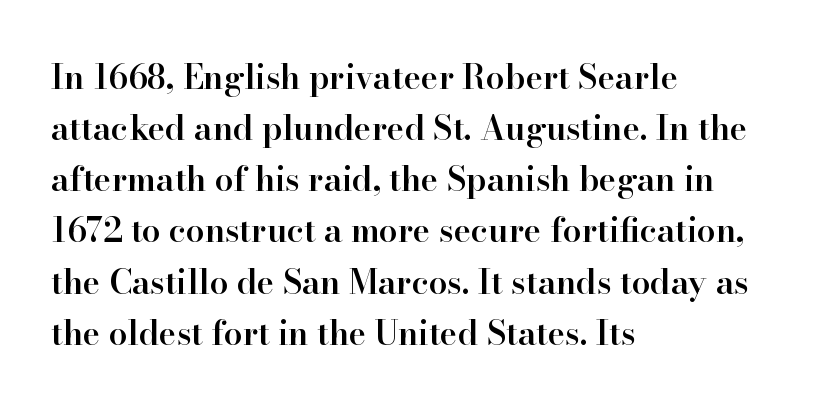
{"serif": "yes", "italic": "no", "bold": "semi", "weight": "semibold", "width": "normal", "stroke_contrast": "high", "x_height": "small", "monospaced": "no", "underline": "no", "align": "left", "line_spacing": "normal", "line_spacing_ratio": 1.55, "letter_spacing": "normal", "letter_spacing_em": 0.0, "glyph_px": 33}
